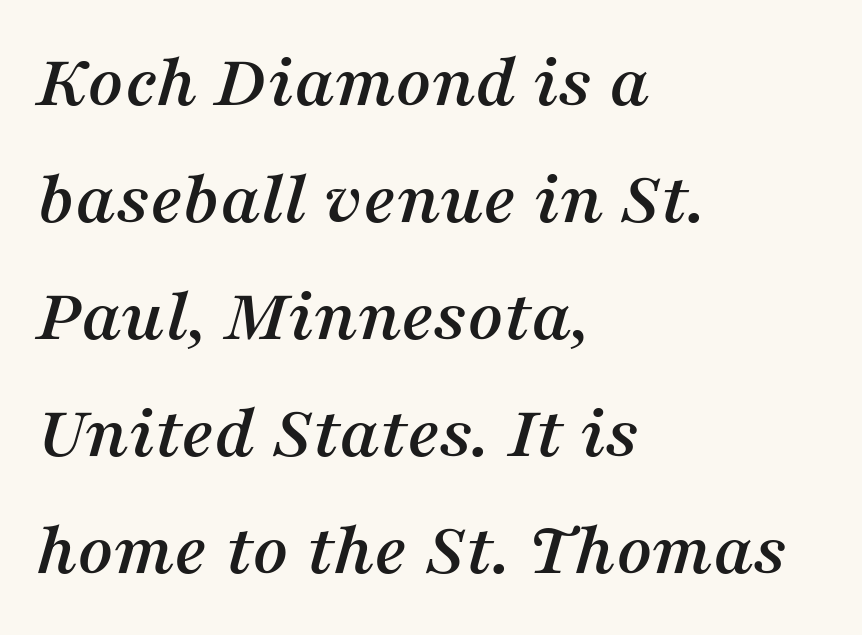
{"serif": "yes", "italic": "yes", "lean": "right", "slant_degrees": 16, "width": "normal", "stroke_contrast": "medium", "x_height": "medium", "monospaced": "no", "underline": "no", "align": "left", "line_spacing": "normal", "line_spacing_ratio": 1.52, "letter_spacing": "normal", "letter_spacing_em": 0.0, "glyph_px": 77}
